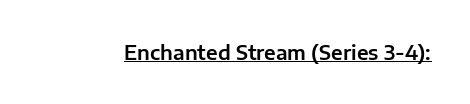
The letters stand upright; this is a roman face. Tracking here is standard; glyphs follow each other at the usual distance. Descenders here cross a horizontal rule under the line.
